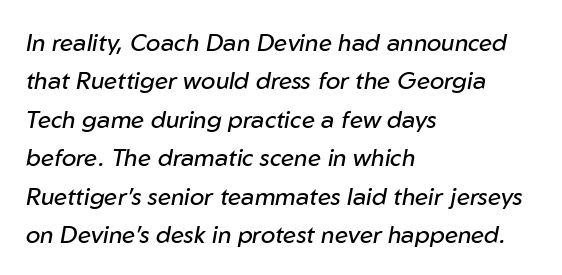
Q: Is the text bold? A: No.
Q: Is the text italic (slanted)? A: Yes, it leans right by about 10 degrees.
Q: Is the text underlined? A: No.
Q: How is the paragraph aligned? A: Left-aligned.
Q: Is the spacing between letters normal or unusually wide? A: Normal.
Q: Is the spacing between lines tight, normal or loose? A: Normal.
